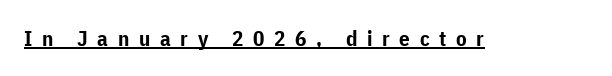
The image shows 21 px bold type, upright; set unusually wide letter spacing (+0.46 em), underlined.
